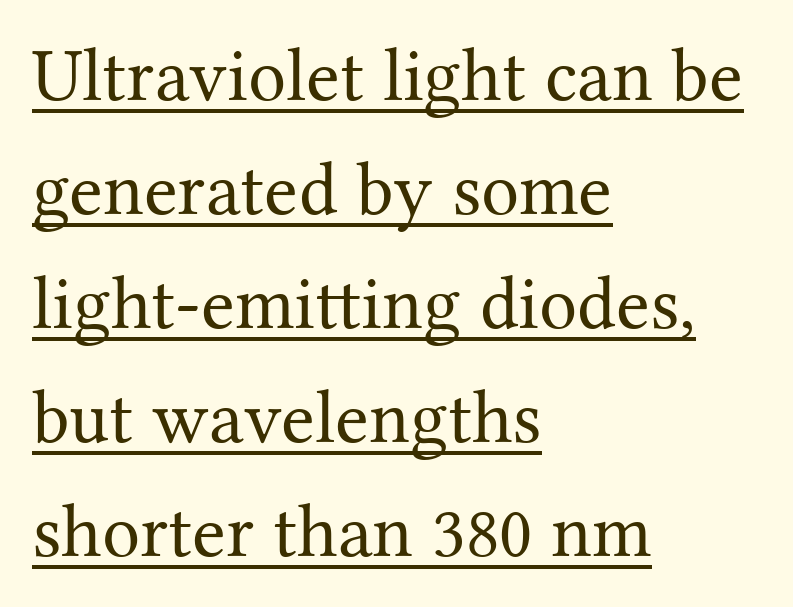
{"serif": "yes", "italic": "no", "bold": "no", "weight": "regular", "width": "normal", "stroke_contrast": "medium", "x_height": "medium", "monospaced": "no", "underline": "yes", "align": "left", "line_spacing": "normal", "line_spacing_ratio": 1.5, "letter_spacing": "normal", "letter_spacing_em": 0.0, "glyph_px": 76}
